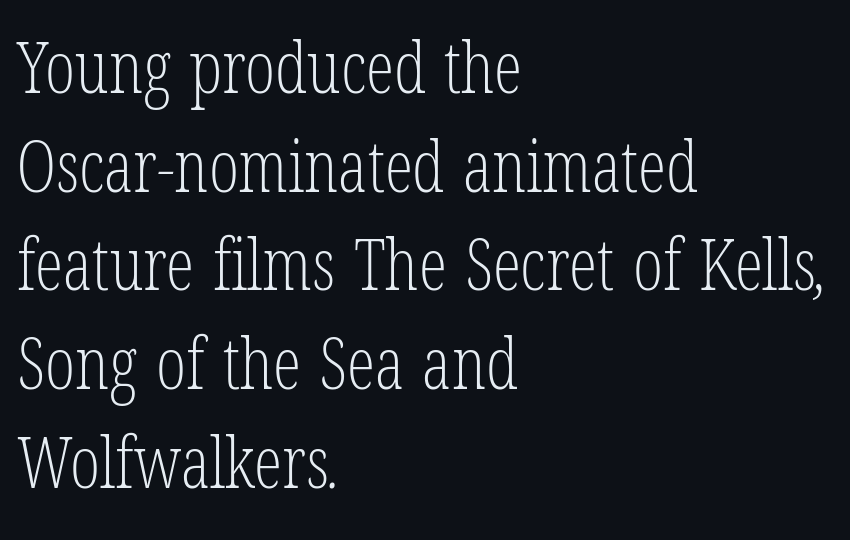
Q: Is the text bold? A: No.
Q: Is the typeface a serif or a sans-serif typeface? A: Serif.
Q: Is the text underlined? A: No.
Q: How is the paragraph aligned? A: Left-aligned.
Q: Is the spacing between letters normal or unusually wide? A: Normal.
Q: Is the spacing between lines tight, normal or loose? A: Normal.
Q: Width (condensed, normal, or wide)? A: Condensed.
Q: Stroke contrast? A: Low.
Q: x-height? A: Medium.
Q: Monospaced? A: No.
